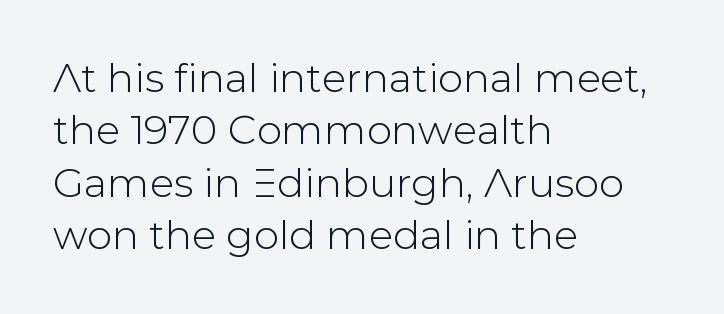
Q: Is the text italic (slanted)? A: No, it is upright.
Q: Is the typeface a serif or a sans-serif typeface? A: Sans-serif.
Q: Is the text underlined? A: No.
Q: How is the paragraph aligned? A: Left-aligned.
Q: Is the spacing between letters normal or unusually wide? A: Normal.
Q: Is the spacing between lines tight, normal or loose? A: Normal.
Q: Width (condensed, normal, or wide)? A: Normal.
Q: Stroke contrast? A: Low.
Q: x-height? A: Medium.
Q: Monospaced? A: No.
